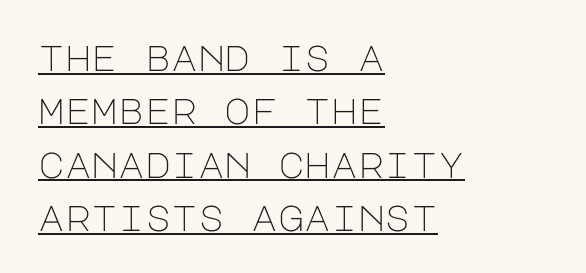
The image shows 36 px light sans-serif type, upright; set left-aligned, normal line spacing (1.48x), normal letter spacing, underlined; low stroke contrast and a large x-height.
